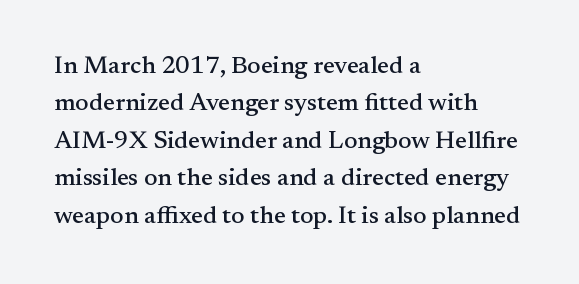
The image shows 25 px text type, upright; set left-aligned, normal line spacing (1.5x), normal letter spacing, not underlined.
